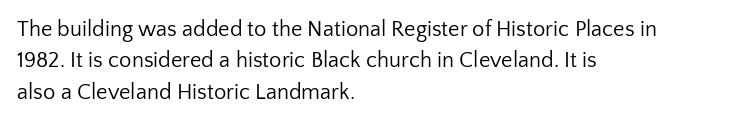
The image shows 22 px text type, upright; set left-aligned, normal line spacing (1.43x), normal letter spacing, not underlined.
